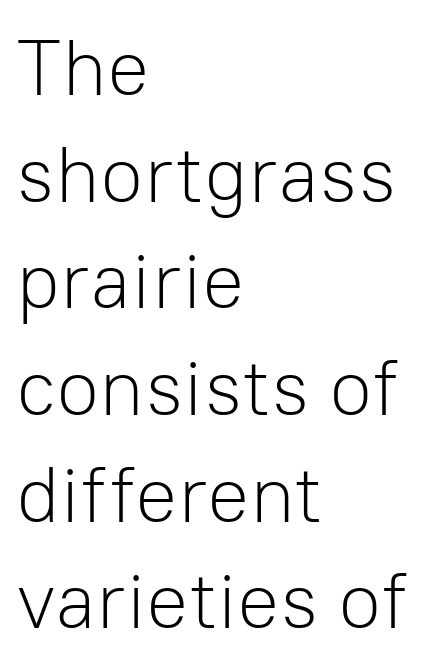
These lines are set flush left with a ragged right edge. The letters look calm and open, with moderate or lighter stems. The glyphs in this specimen are sans serif. Descenders hang freely into open space. The line-height multiplier appears to be the usual default. You can tell it's not italic because the verticals are truly vertical.
